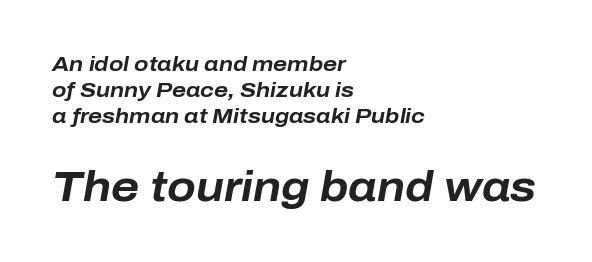
Q: Is the text bold? A: Yes.
Q: Is the text italic (slanted)? A: Yes, it leans right by about 10 degrees.
Q: Is the text underlined? A: No.
Q: How is the paragraph aligned? A: Left-aligned.
Q: Is the spacing between letters normal or unusually wide? A: Normal.
Q: Which block of text is set in a larger size, the first (top) or the second (bottom)? A: The second (bottom) one.
Q: Width (condensed, normal, or wide)? A: Normal.
Q: Stroke contrast? A: Low.
Q: x-height? A: Medium.
Q: Monospaced? A: No.
